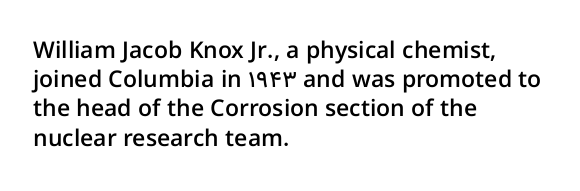
Every row of glyphs begins at an identical x-position on the left. Quick note: not italic, upright. A typesetter would call this zero additional tracking. Check under the words: just untouched page.
